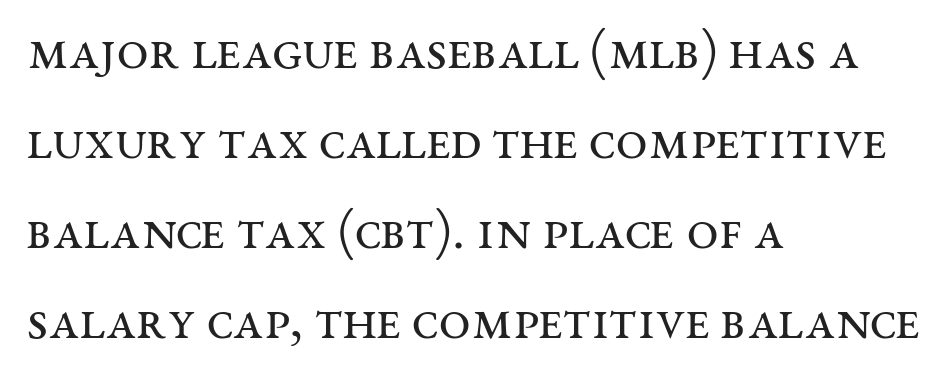
Q: Is the text bold? A: No.
Q: Is the text italic (slanted)? A: No, it is upright.
Q: Is the typeface a serif or a sans-serif typeface? A: Serif.
Q: Is the text underlined? A: No.
Q: How is the paragraph aligned? A: Left-aligned.
Q: Is the spacing between letters normal or unusually wide? A: Normal.
Q: Is the spacing between lines tight, normal or loose? A: Normal.
Q: Width (condensed, normal, or wide)? A: Wide.
Q: Stroke contrast? A: Medium.
Q: x-height? A: Large.
Q: Monospaced? A: No.
